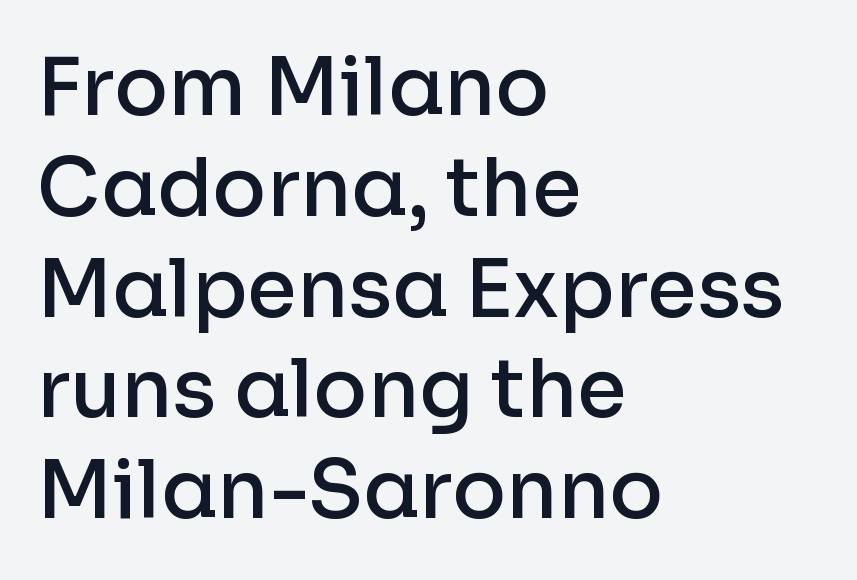
Q: Is the text bold? A: Semi-bold.
Q: Is the text italic (slanted)? A: No, it is upright.
Q: Is the typeface a serif or a sans-serif typeface? A: Sans-serif.
Q: Is the text underlined? A: No.
Q: How is the paragraph aligned? A: Left-aligned.
Q: Is the spacing between letters normal or unusually wide? A: Normal.
Q: Is the spacing between lines tight, normal or loose? A: Normal.
Q: Width (condensed, normal, or wide)? A: Normal.
Q: Stroke contrast? A: Low.
Q: x-height? A: Medium.
Q: Monospaced? A: No.
